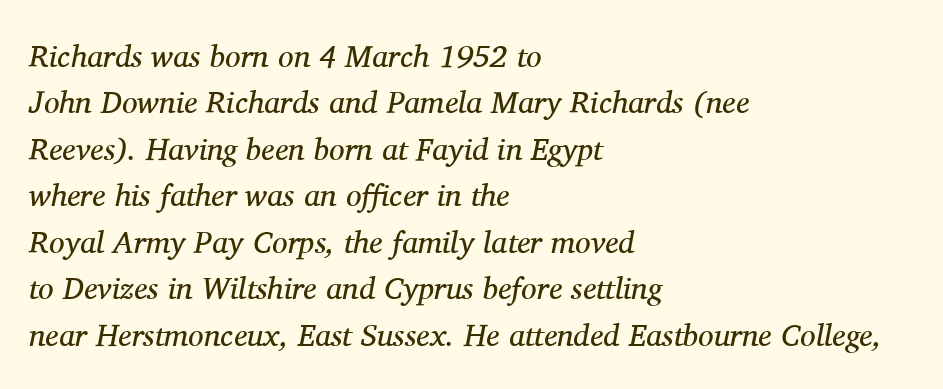
Q: Is the text bold? A: No.
Q: Is the text italic (slanted)? A: Yes, it leans right by about 11 degrees.
Q: Is the typeface a serif or a sans-serif typeface? A: Serif.
Q: Is the text underlined? A: No.
Q: How is the paragraph aligned? A: Left-aligned.
Q: Is the spacing between letters normal or unusually wide? A: Normal.
Q: Is the spacing between lines tight, normal or loose? A: Normal.
Q: Width (condensed, normal, or wide)? A: Normal.
Q: Stroke contrast? A: Medium.
Q: x-height? A: Medium.
Q: Monospaced? A: No.
